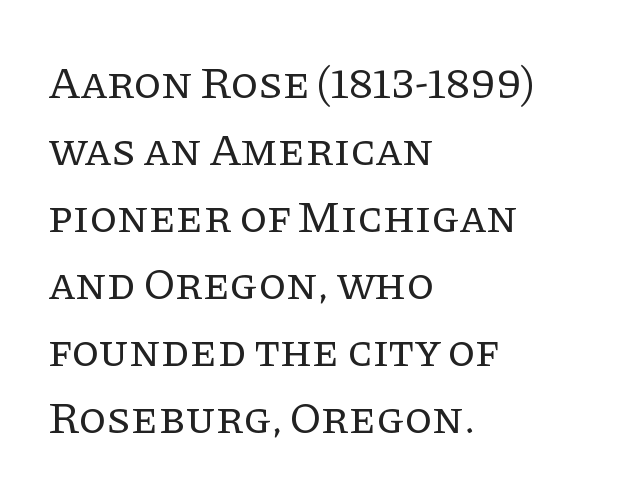
The image shows 45 px regular-weight serif type, upright; set left-aligned, normal line spacing (1.49x), normal letter spacing, not underlined; low stroke contrast and a large x-height.
